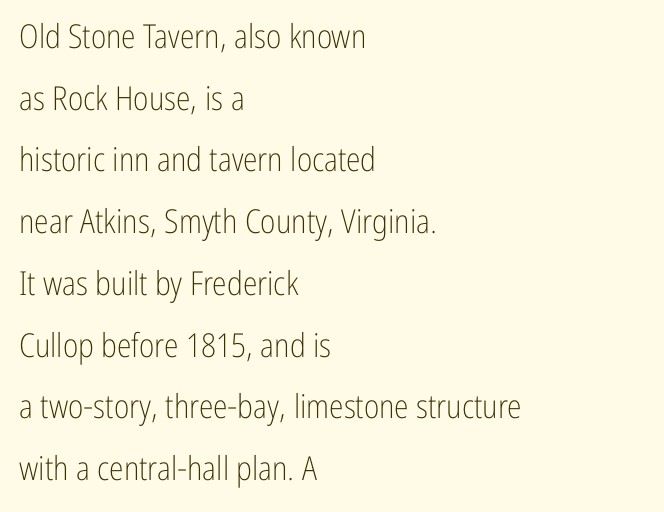
Vertical stems look standard width or narrower in stroke. Varying glyph widths throughout — classic text-font behaviour. If you drew a line through each stem, it would be perfectly vertical. Unlike a traditional serif, this face leaves its strokes unadorned. Clear beneath every line of the passage. Horizontally, the lines are justified to the leading edge only.
